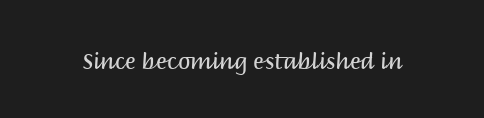
The image shows 22 px text type; set normal letter spacing, not underlined.
